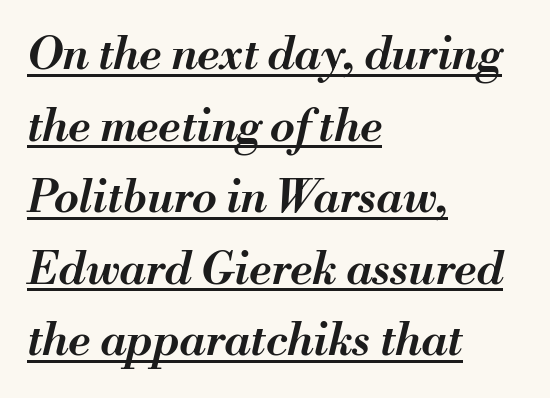
Each line starts at the same left margin while the right side varies. How would I describe the line gaps? Plain and ordinary. Do the characters align in a grid? No, the font is proportional. Tracking here is standard; glyphs follow each other at the usual distance.
